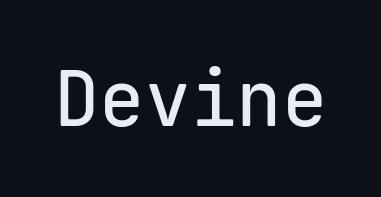
Q: Is the text italic (slanted)? A: No, it is upright.
Q: Is the typeface a serif or a sans-serif typeface? A: Sans-serif.
Q: Is the text underlined? A: No.
Q: Is the spacing between letters normal or unusually wide? A: Normal.
Q: Width (condensed, normal, or wide)? A: Normal.
Q: Stroke contrast? A: Low.
Q: x-height? A: Medium.
Q: Monospaced? A: Yes.
